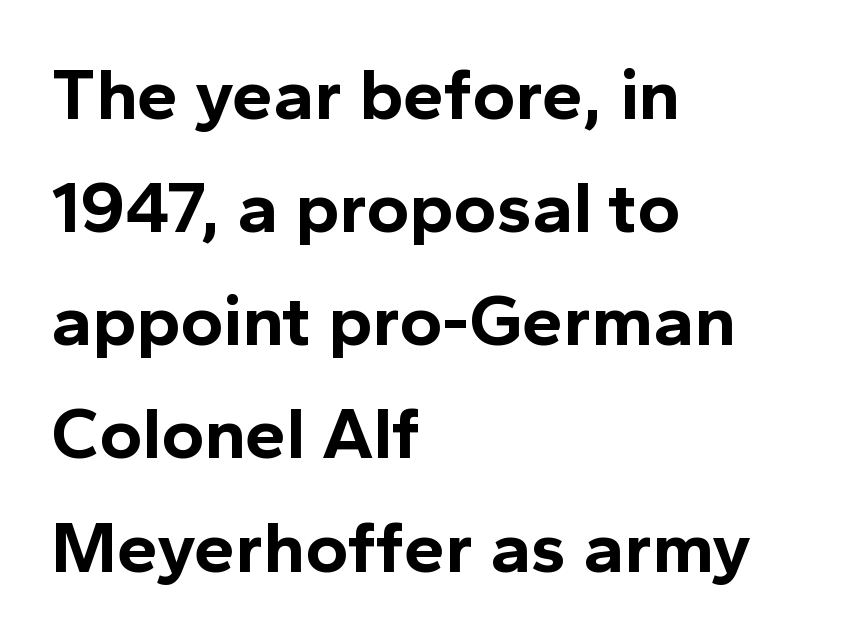
In terms of letterform style, serifs are entirely absent. The text block is weighted toward the left margin, trailing off unevenly rightward. Baseline-to-baseline distance is the conventional proportion of letter height. A clean baseline with only descenders dipping below it. The passage shown is typed in a proportional face where columns would drift.
